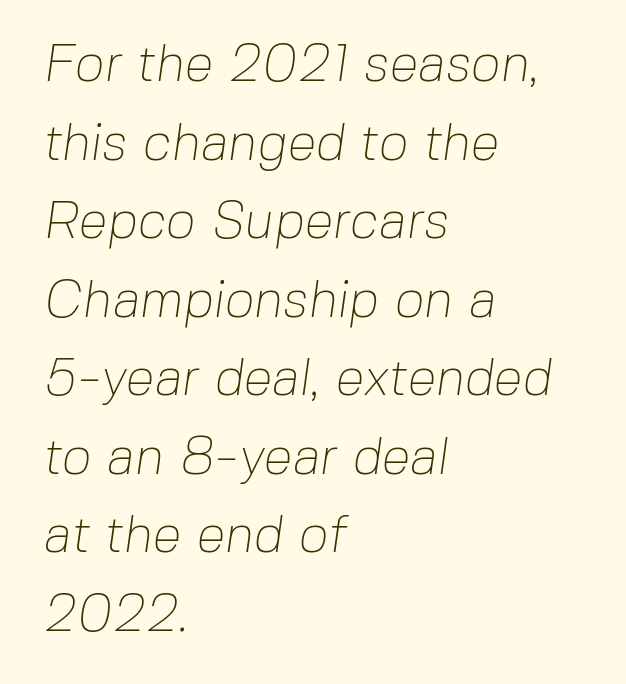
{"serif": "no", "bold": "no", "weight": "thin", "width": "normal", "stroke_contrast": "low", "x_height": "medium", "monospaced": "no", "underline": "no", "align": "left", "line_spacing": "normal", "line_spacing_ratio": 1.51, "letter_spacing": "normal", "letter_spacing_em": 0.0, "glyph_px": 52}
